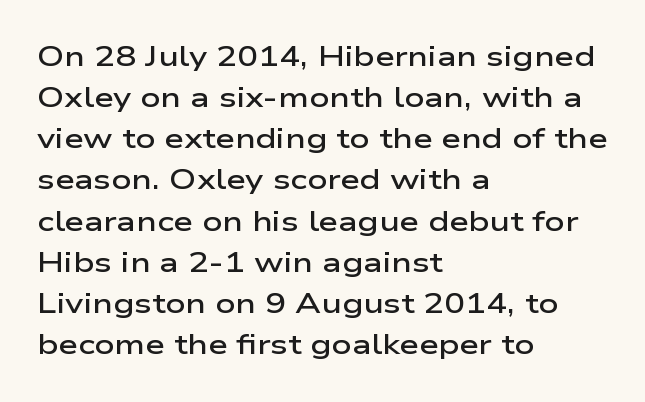
The rendering anchors every line to the left-hand side. If you drew a line through each stem, it would be perfectly vertical. The characters look somewhat weighty, a semibold short of true bold. Nobody touched the tracking dial on this one.
